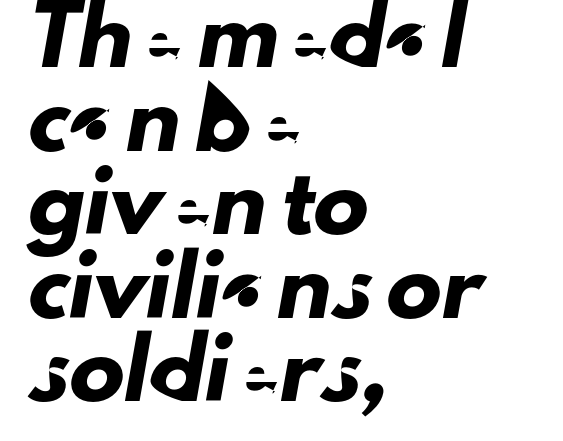
The image shows 55 px sans-serif type; set left-aligned, normal line spacing (1.52x), normal letter spacing, not underlined; low stroke contrast and a small x-height.
